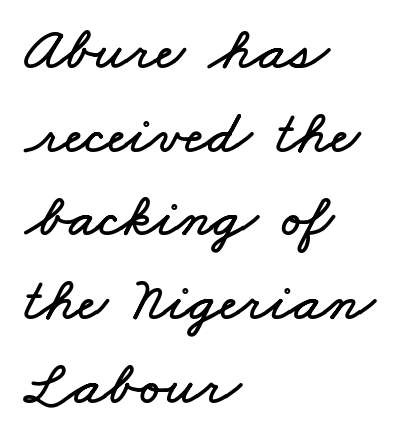
{"width": "wide", "stroke_contrast": "low", "x_height": "small", "monospaced": "no", "underline": "no", "align": "left", "line_spacing": "normal", "line_spacing_ratio": 1.35, "letter_spacing": "normal", "letter_spacing_em": 0.0, "glyph_px": 62}
